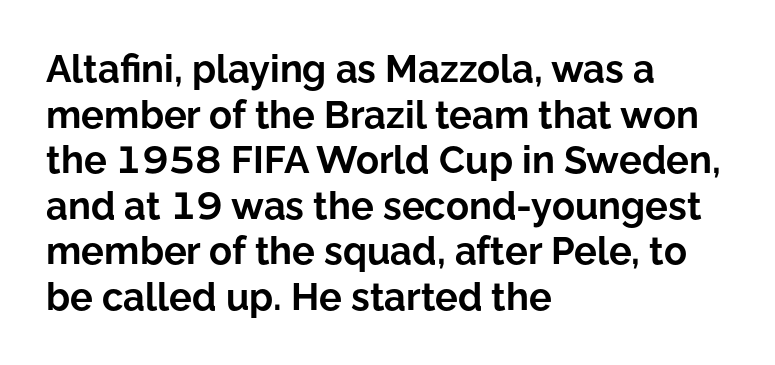
Q: Is the text bold? A: Yes.
Q: Is the text italic (slanted)? A: No, it is upright.
Q: Is the typeface a serif or a sans-serif typeface? A: Sans-serif.
Q: Is the text underlined? A: No.
Q: How is the paragraph aligned? A: Left-aligned.
Q: Is the spacing between letters normal or unusually wide? A: Normal.
Q: Width (condensed, normal, or wide)? A: Normal.
Q: Stroke contrast? A: Low.
Q: x-height? A: Medium.
Q: Monospaced? A: No.
